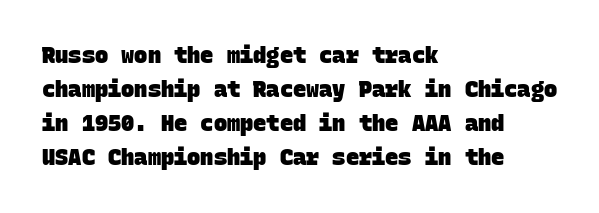
The image shows 22 px bold type; set left-aligned, normal line spacing (1.54x), normal letter spacing, not underlined.
